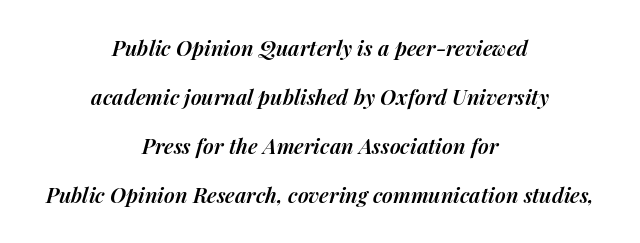
The glyphs are unaccompanied by any horizontal stroke below them. Honestly, the letter spacing is just normal — you wouldn't notice it. Reading down the column, the eye jumps a long way to each next line. A student would call this center alignment; a typographer would say set centered. Heft: intermediate — a semibold.
